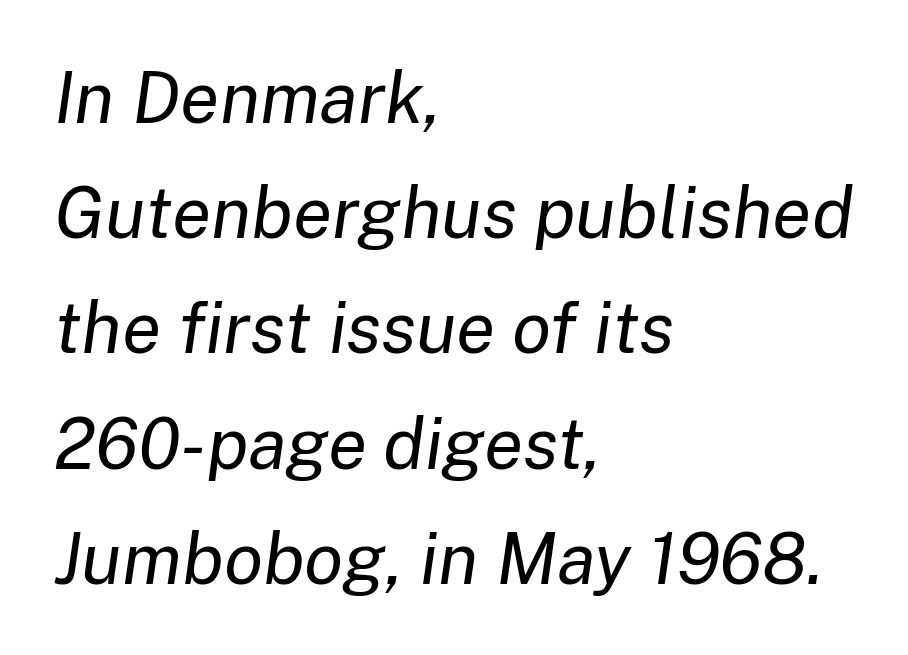
{"italic": "yes", "lean": "right", "slant_degrees": 8, "bold": "no", "weight": "regular", "width": "normal", "stroke_contrast": "low", "x_height": "medium", "monospaced": "no", "underline": "no", "align": "left", "line_spacing": "normal", "line_spacing_ratio": 1.6, "letter_spacing": "normal", "letter_spacing_em": 0.0, "glyph_px": 72}
